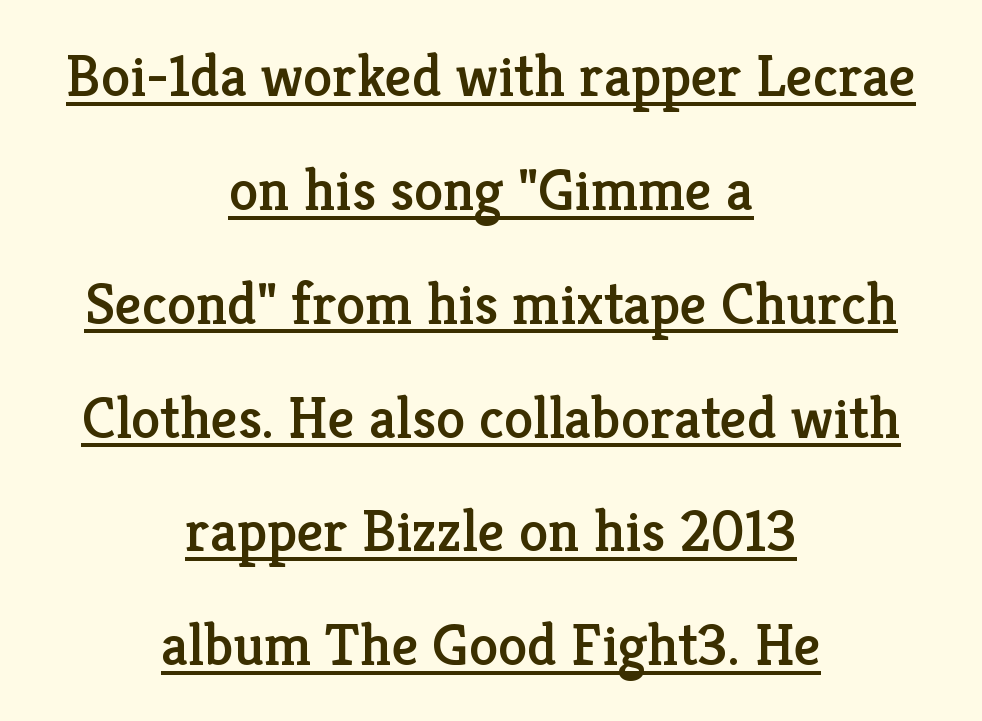
What kind of face is this? One with serifs. Has an underline been added? It has. Upright lettering throughout. Leading: increased.
